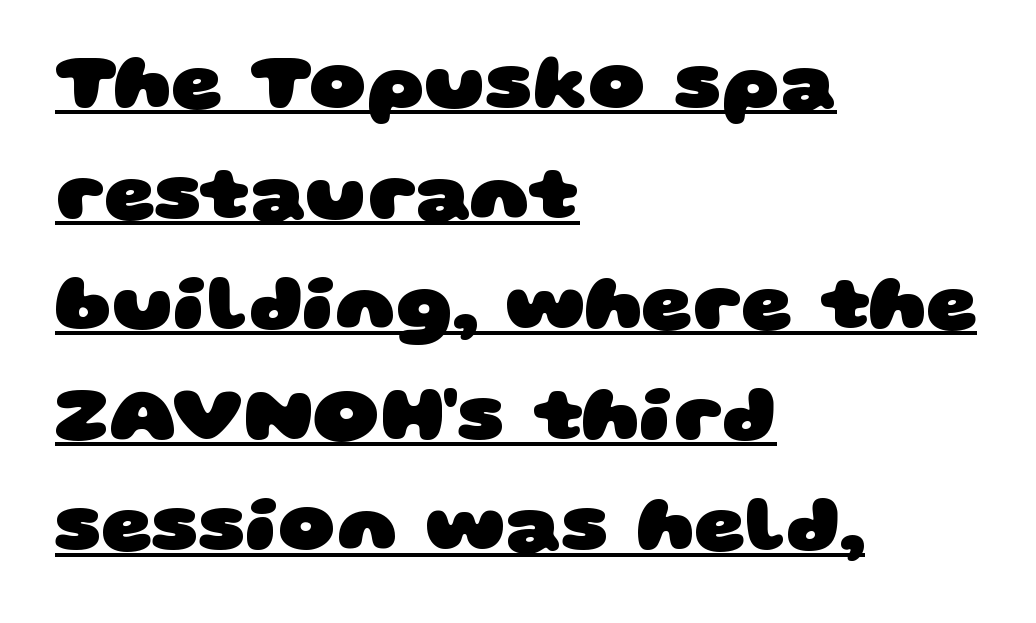
The image shows 79 px heavy, wide sans-serif type; set left-aligned, normal line spacing (1.4x), normal letter spacing, underlined; low stroke contrast and a large x-height.
